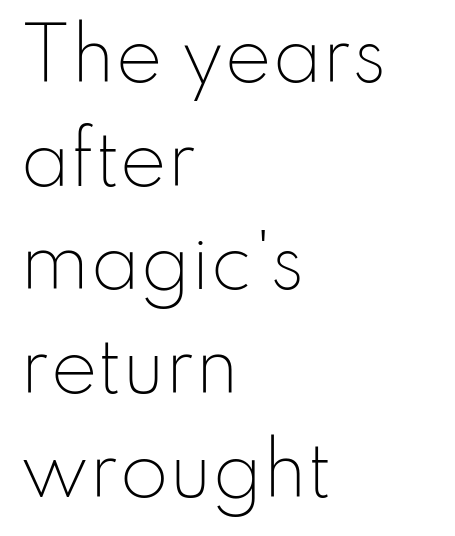
The image shows 71 px light sans-serif type, upright; set left-aligned, normal line spacing (1.46x), normal letter spacing, not underlined; low stroke contrast and a small x-height.
